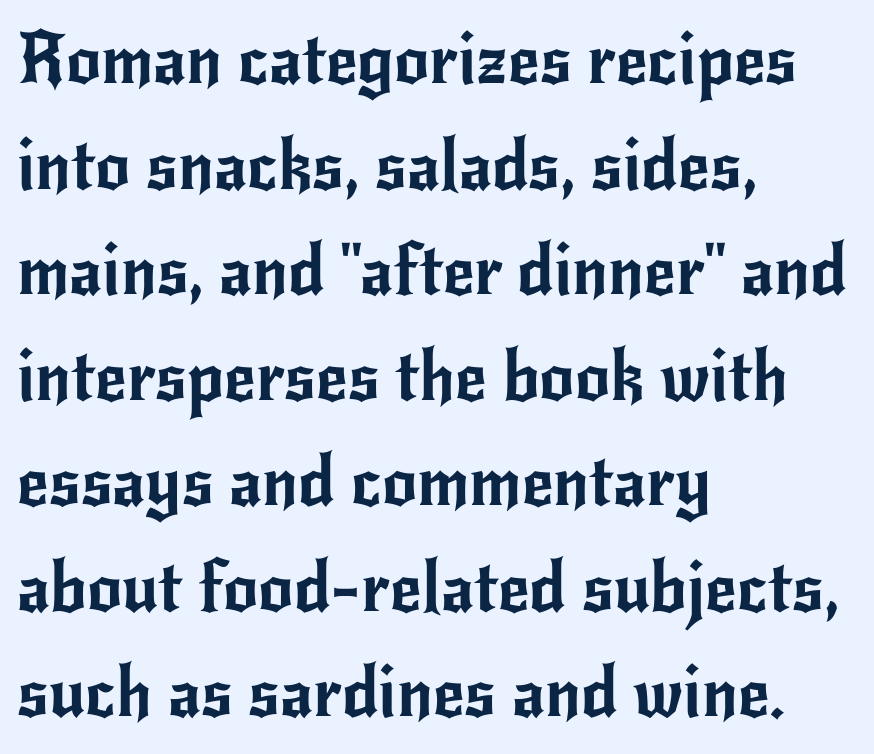
Q: Is the text italic (slanted)? A: No, it is upright.
Q: Is the typeface a serif or a sans-serif typeface? A: Sans-serif.
Q: Is the text underlined? A: No.
Q: How is the paragraph aligned? A: Left-aligned.
Q: Is the spacing between letters normal or unusually wide? A: Normal.
Q: Is the spacing between lines tight, normal or loose? A: Normal.
Q: Width (condensed, normal, or wide)? A: Normal.
Q: Stroke contrast? A: Low.
Q: x-height? A: Small.
Q: Monospaced? A: No.
